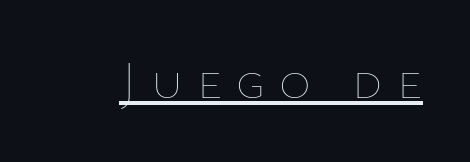
The image shows 54 px thin type, upright; set unusually wide letter spacing (+0.26 em), underlined; low stroke contrast and a medium x-height.
